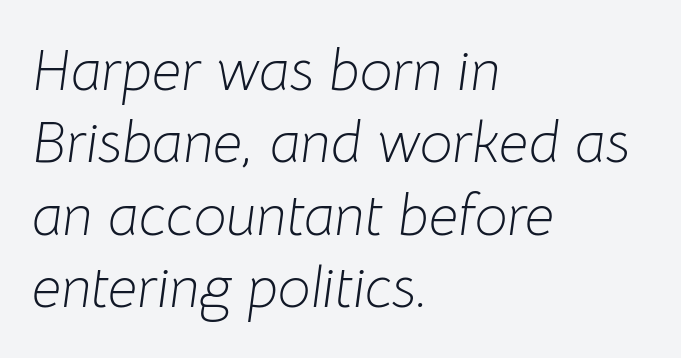
{"italic": "yes", "lean": "right", "slant_degrees": 8, "bold": "no", "weight": "light", "width": "normal", "stroke_contrast": "low", "x_height": "medium", "monospaced": "no", "underline": "no", "align": "left", "line_spacing": "normal", "line_spacing_ratio": 1.25, "letter_spacing": "normal", "letter_spacing_em": 0.0, "glyph_px": 58}
